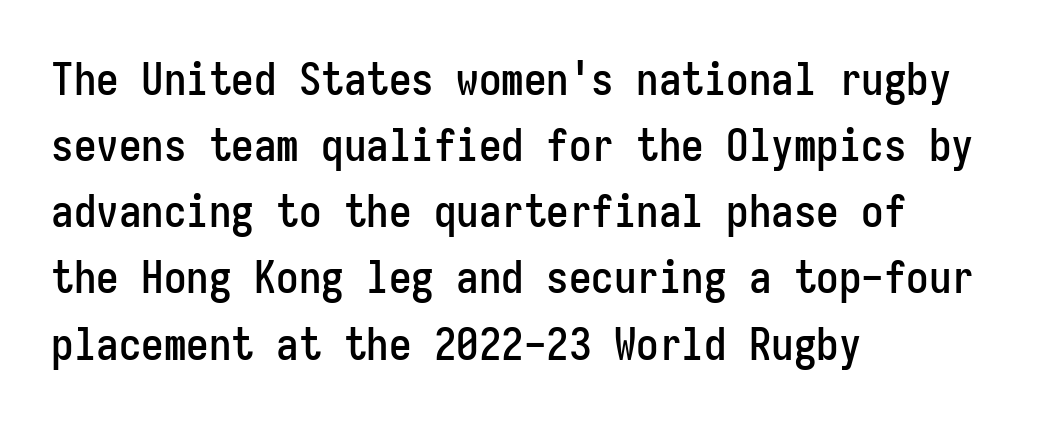
The image shows 45 px condensed sans-serif type, upright, monospaced; set left-aligned, normal line spacing (1.47x), normal letter spacing, not underlined; low stroke contrast and a medium x-height.
